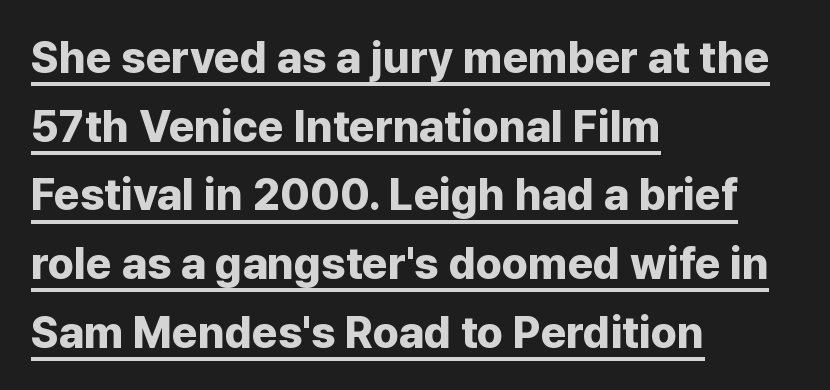
{"serif": "no", "italic": "no", "bold": "yes", "weight": "bold", "width": "normal", "stroke_contrast": "low", "x_height": "medium", "monospaced": "no", "underline": "yes", "align": "left", "line_spacing": "normal", "line_spacing_ratio": 1.56, "letter_spacing": "normal", "letter_spacing_em": 0.0, "glyph_px": 44}
